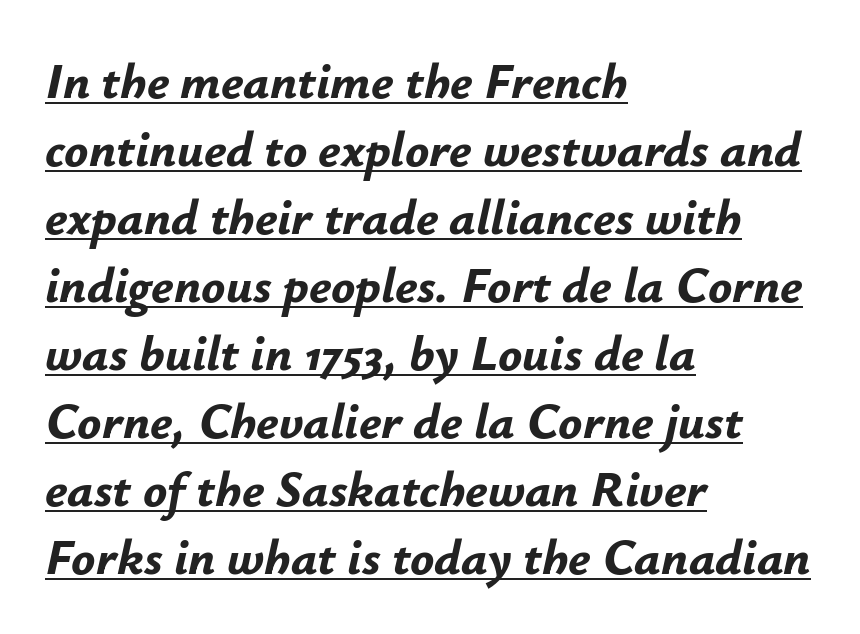
Q: Is the text bold? A: Yes.
Q: Is the text italic (slanted)? A: Yes, it leans right by about 12 degrees.
Q: Is the text underlined? A: Yes.
Q: How is the paragraph aligned? A: Left-aligned.
Q: Is the spacing between letters normal or unusually wide? A: Normal.
Q: Is the spacing between lines tight, normal or loose? A: Normal.
Q: Width (condensed, normal, or wide)? A: Normal.
Q: Stroke contrast? A: Low.
Q: x-height? A: Small.
Q: Monospaced? A: No.
